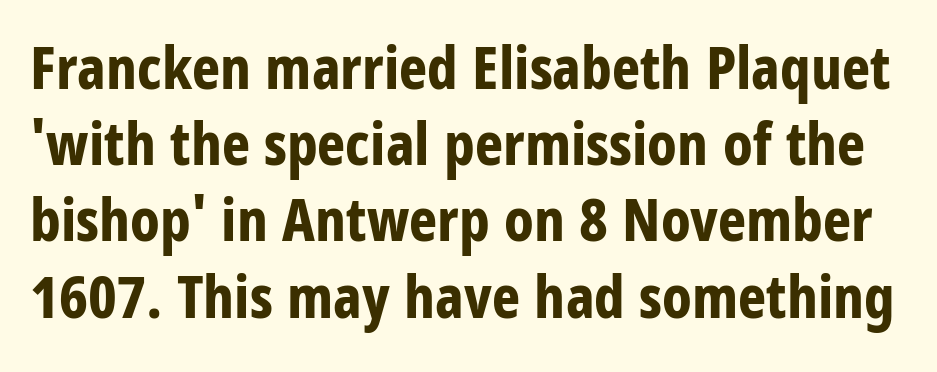
The image shows 60 px bold, condensed sans-serif type, upright; set normal line spacing (1.27x), normal letter spacing, not underlined; low stroke contrast and a large x-height.
